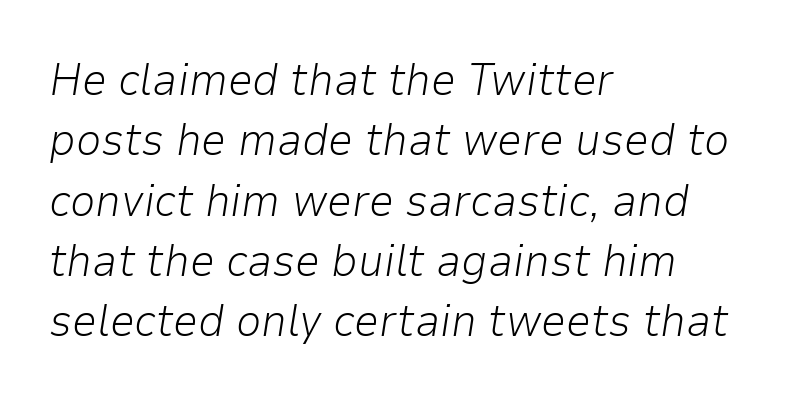
The text block is weighted toward the left margin, trailing off unevenly rightward. The weight would be labelled regular, book, light, or lighter still. Each row of text sits above clean, open space. The face used here is proportionally spaced, like ordinary book or web type. Quick note: interline space is typical. Nobody touched the tracking dial on this one.
